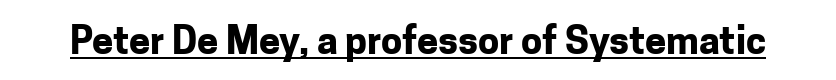
The image shows 38 px bold sans-serif type, upright; set normal letter spacing, underlined; low stroke contrast and a medium x-height.
